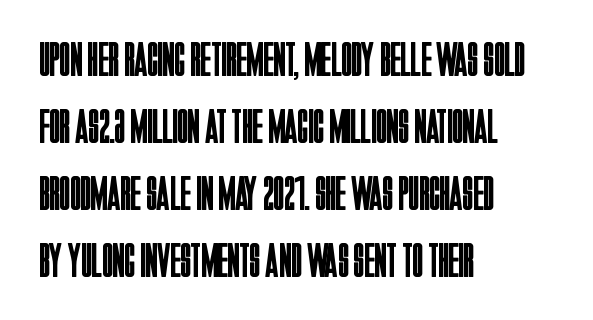
Q: Is the text bold? A: No.
Q: Is the text italic (slanted)? A: No, it is upright.
Q: Is the typeface a serif or a sans-serif typeface? A: Sans-serif.
Q: Is the text underlined? A: No.
Q: How is the paragraph aligned? A: Left-aligned.
Q: Is the spacing between letters normal or unusually wide? A: Normal.
Q: Is the spacing between lines tight, normal or loose? A: Normal.
Q: Width (condensed, normal, or wide)? A: Condensed.
Q: Stroke contrast? A: Low.
Q: x-height? A: Large.
Q: Monospaced? A: No.
